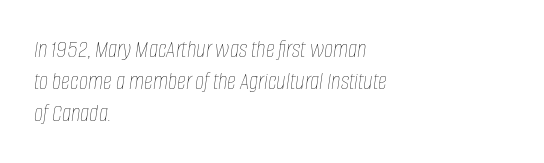
Q: Is the text bold? A: No.
Q: Is the text italic (slanted)? A: Yes, it leans right by about 8 degrees.
Q: Is the text underlined? A: No.
Q: How is the paragraph aligned? A: Left-aligned.
Q: Is the spacing between letters normal or unusually wide? A: Normal.
Q: Is the spacing between lines tight, normal or loose? A: Normal.
